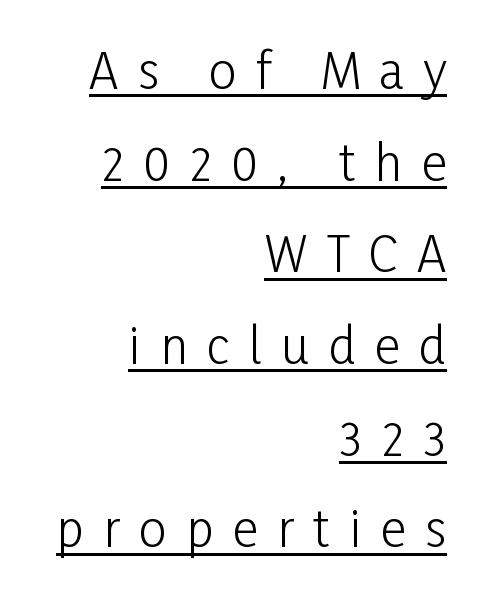
The image shows 49 px light, condensed sans-serif type, upright; set right-aligned, line spacing 1.87x, unusually wide letter spacing (+0.4 em), underlined; low stroke contrast and a medium x-height.
